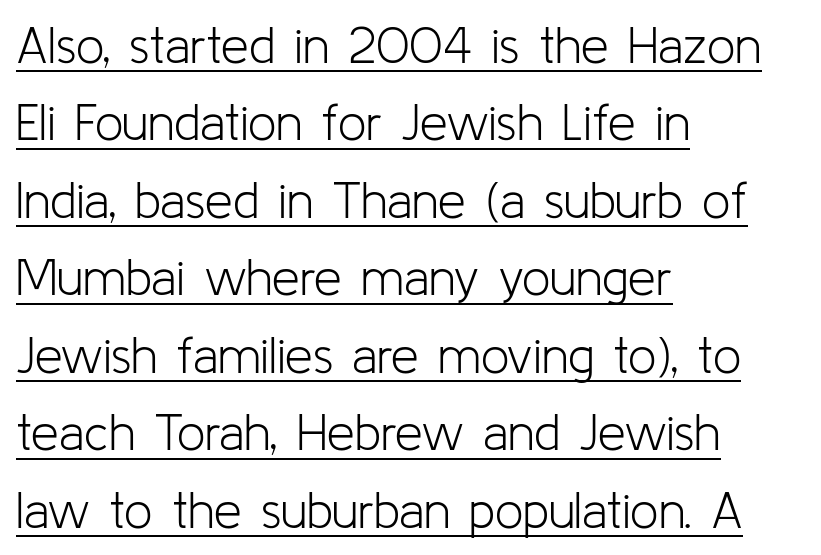
{"serif": "no", "italic": "no", "bold": "no", "weight": "light", "width": "normal", "stroke_contrast": "low", "x_height": "medium", "monospaced": "no", "underline": "yes", "align": "left", "line_spacing": "normal", "line_spacing_ratio": 1.55, "letter_spacing": "normal", "letter_spacing_em": 0.0, "glyph_px": 50}
